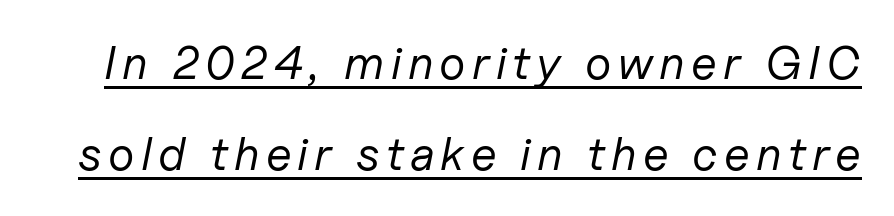
Reading down the column, the eye jumps a long way to each next line. Here the designer chose a conventional face with non-uniform glyph widths. Stems here are at most as thick as an everyday book face. Looks like someone drew a line under every word here. Italic? Definitely — the glyphs are oblique.
